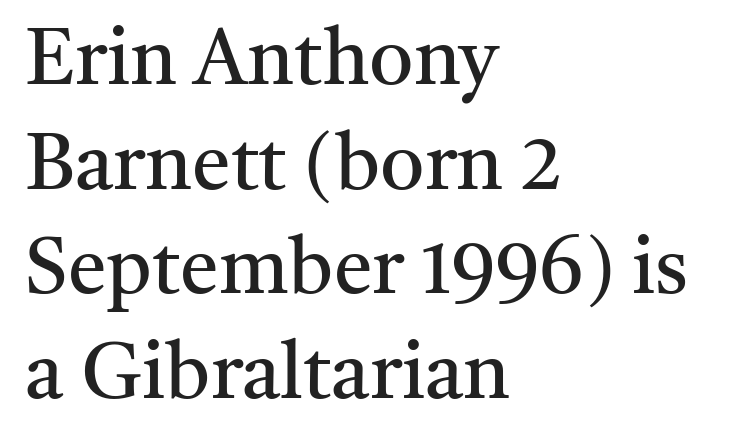
Q: Is the text bold? A: No.
Q: Is the text italic (slanted)? A: No, it is upright.
Q: Is the typeface a serif or a sans-serif typeface? A: Serif.
Q: Is the text underlined? A: No.
Q: How is the paragraph aligned? A: Left-aligned.
Q: Is the spacing between letters normal or unusually wide? A: Normal.
Q: Is the spacing between lines tight, normal or loose? A: Normal.
Q: Width (condensed, normal, or wide)? A: Normal.
Q: Stroke contrast? A: Medium.
Q: x-height? A: Medium.
Q: Monospaced? A: No.
